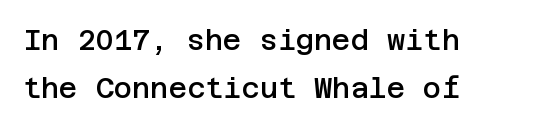
{"serif": "no", "italic": "no", "bold": "semi", "weight": "semibold", "width": "normal", "stroke_contrast": "low", "x_height": "large", "underline": "no", "align": "left", "line_spacing_ratio": 1.71, "letter_spacing": "normal", "letter_spacing_em": 0.0, "glyph_px": 28}
